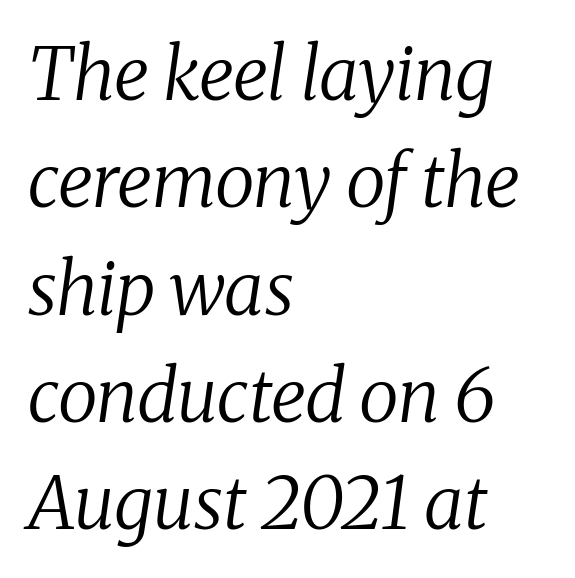
Q: Is the text bold? A: No.
Q: Is the text italic (slanted)? A: Yes, it leans right by about 8 degrees.
Q: Is the typeface a serif or a sans-serif typeface? A: Serif.
Q: Is the text underlined? A: No.
Q: How is the paragraph aligned? A: Left-aligned.
Q: Is the spacing between letters normal or unusually wide? A: Normal.
Q: Is the spacing between lines tight, normal or loose? A: Normal.
Q: Width (condensed, normal, or wide)? A: Normal.
Q: Stroke contrast? A: Medium.
Q: x-height? A: Medium.
Q: Monospaced? A: No.
